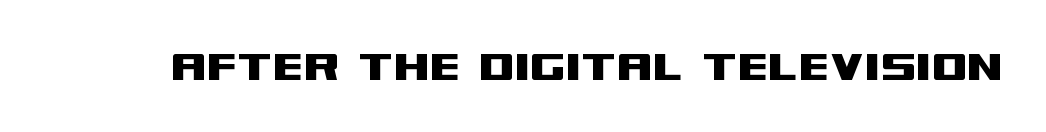
Q: Is the text italic (slanted)? A: No, it is upright.
Q: Is the typeface a serif or a sans-serif typeface? A: Sans-serif.
Q: Is the text underlined? A: No.
Q: Is the spacing between letters normal or unusually wide? A: Normal.
Q: Width (condensed, normal, or wide)? A: Wide.
Q: Stroke contrast? A: Medium.
Q: x-height? A: Large.
Q: Monospaced? A: No.
